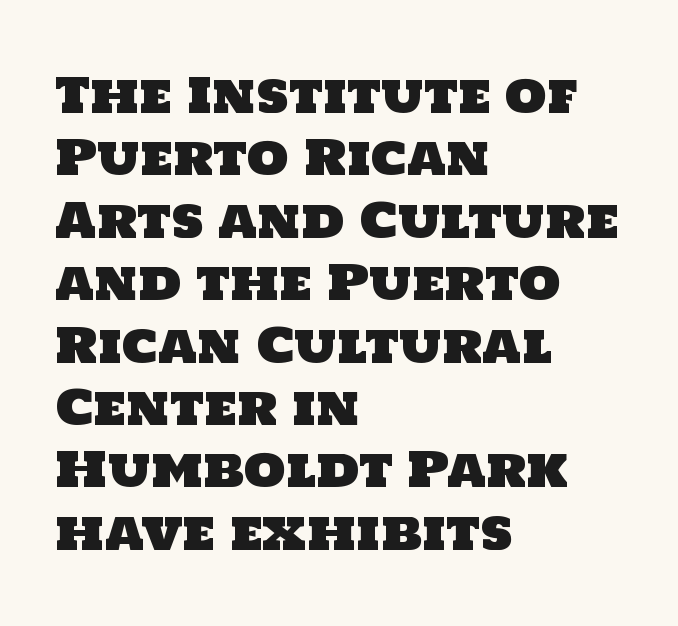
The image shows 48 px sans-serif type; set left-aligned, normal line spacing (1.3x), normal letter spacing, not underlined; low stroke contrast and a large x-height.
